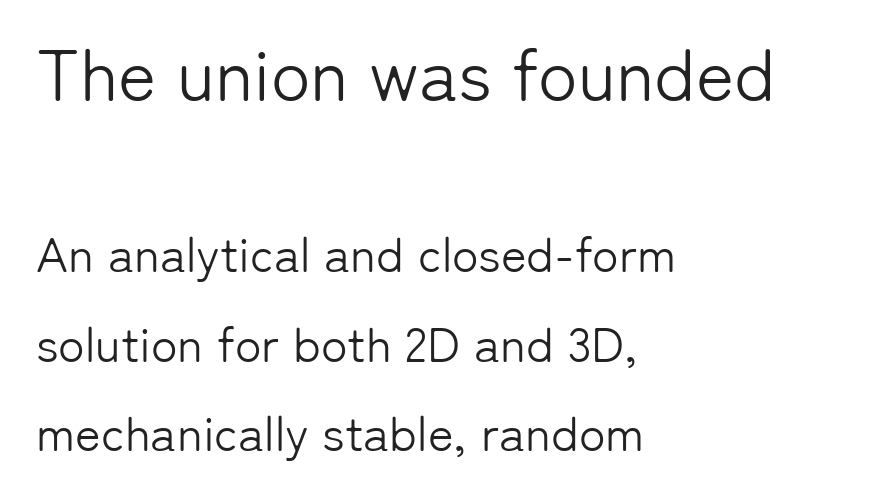
The image shows 73 px light sans-serif type, upright; set left-aligned, line spacing 1.83x, normal letter spacing, not underlined; the first (top) block is 1.49x larger; low stroke contrast and a medium x-height.
